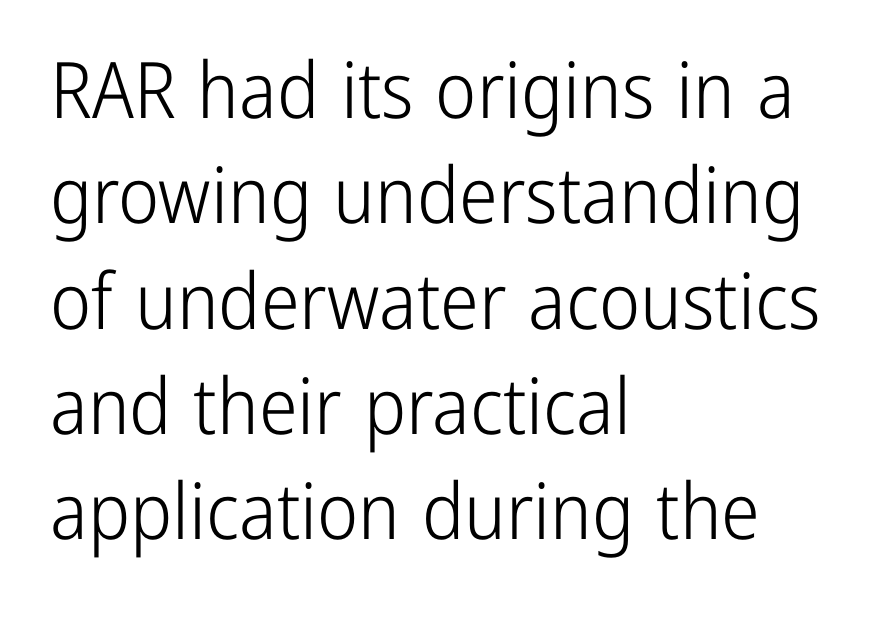
The image shows 78 px light, condensed sans-serif type, upright; set left-aligned, normal line spacing (1.35x), normal letter spacing, not underlined; low stroke contrast and a medium x-height.
